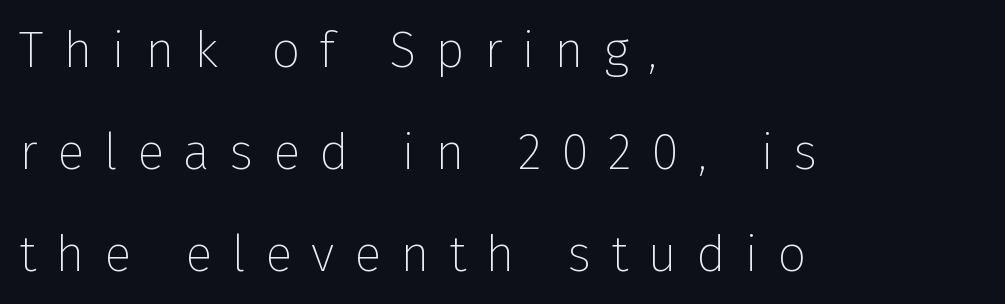
These lines stack with their left ends in a neat column. This rendering widens character spacing well past its baseline value. Serif or sans? Sans — the stroke terminals are bare. Descenders are the only things crossing below the line.
